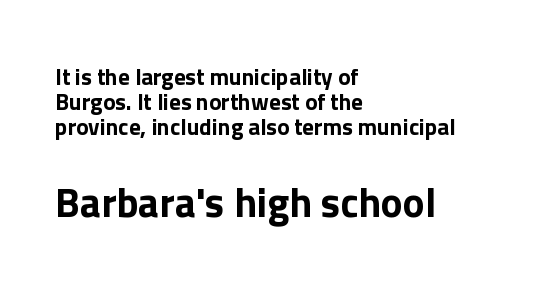
The letters stand upright; this is a roman face. Letter spacing: default. The face used here is proportionally spaced, like ordinary book or web type. One glance says dense: line gaps are narrower than usual. Decoration check: the copy has no underline.
